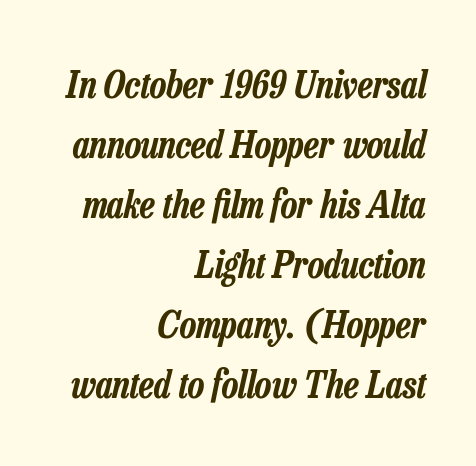
Q: Is the text italic (slanted)? A: Yes, it leans right by about 13 degrees.
Q: Is the text underlined? A: No.
Q: How is the paragraph aligned? A: Right-aligned.
Q: Is the spacing between letters normal or unusually wide? A: Normal.
Q: Is the spacing between lines tight, normal or loose? A: Normal.
Q: Width (condensed, normal, or wide)? A: Condensed.
Q: Stroke contrast? A: Low.
Q: x-height? A: Medium.
Q: Monospaced? A: No.
